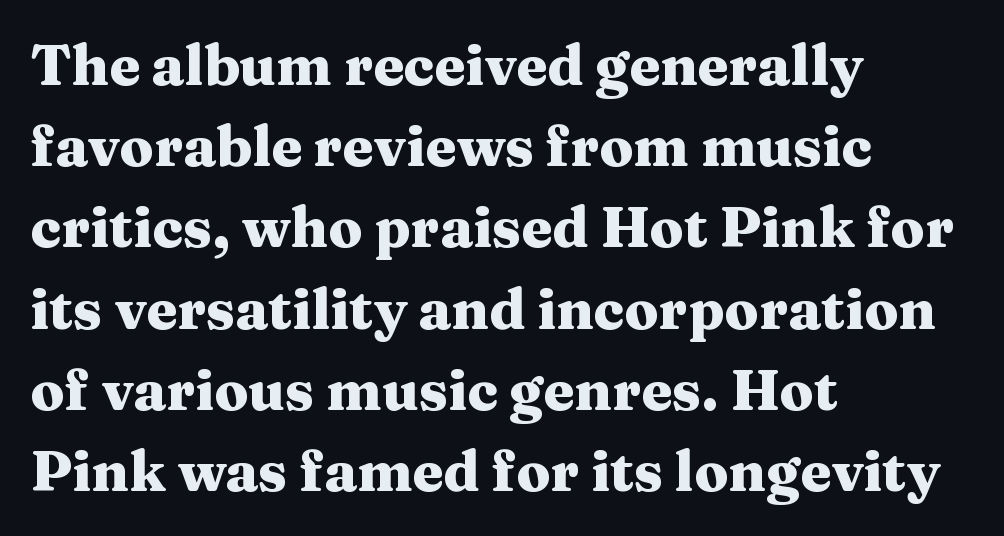
{"serif": "yes", "italic": "no", "bold": "yes", "weight": "heavy", "width": "wide", "stroke_contrast": "medium", "x_height": "medium", "monospaced": "no", "underline": "no", "align": "left", "line_spacing": "normal", "line_spacing_ratio": 1.45, "letter_spacing": "normal", "letter_spacing_em": 0.0, "glyph_px": 56}
